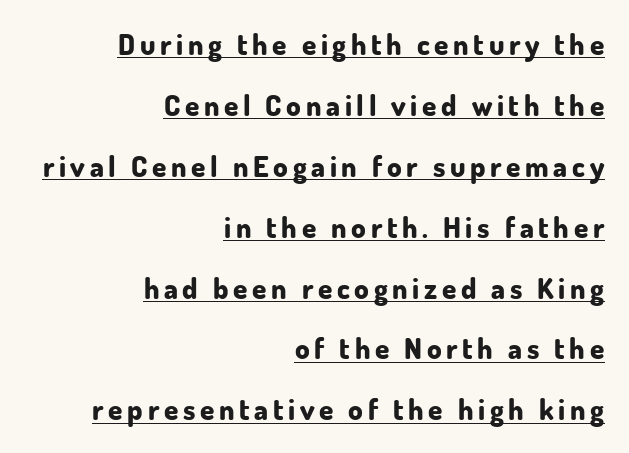
Q: Is the text bold? A: Yes.
Q: Is the text italic (slanted)? A: No, it is upright.
Q: Is the typeface a serif or a sans-serif typeface? A: Sans-serif.
Q: Is the text underlined? A: Yes.
Q: How is the paragraph aligned? A: Right-aligned.
Q: Is the spacing between lines tight, normal or loose? A: Loose.
Q: Width (condensed, normal, or wide)? A: Normal.
Q: Stroke contrast? A: Low.
Q: x-height? A: Small.
Q: Monospaced? A: No.
